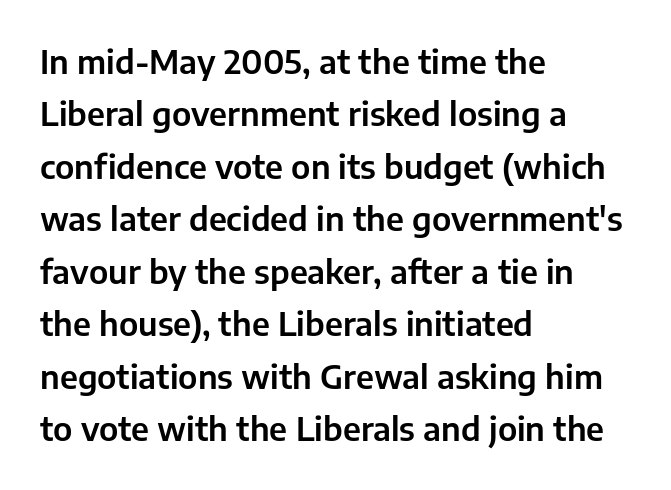
The image shows 33 px sans-serif type, upright; set left-aligned, normal line spacing (1.59x), normal letter spacing, not underlined; low stroke contrast and a medium x-height.
